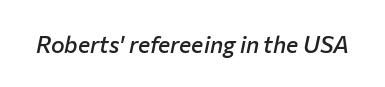
{"italic": "yes", "lean": "right", "slant_degrees": 12, "bold": "semi", "underline": "no", "letter_spacing": "normal", "letter_spacing_em": 0.0, "glyph_px": 23}
